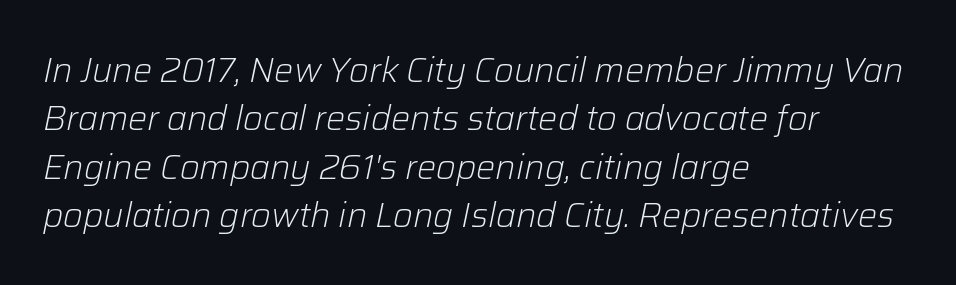
The image shows 34 px light type, italic (leaning right); set left-aligned, normal line spacing (1.42x), normal letter spacing, not underlined; low stroke contrast and a medium x-height.
